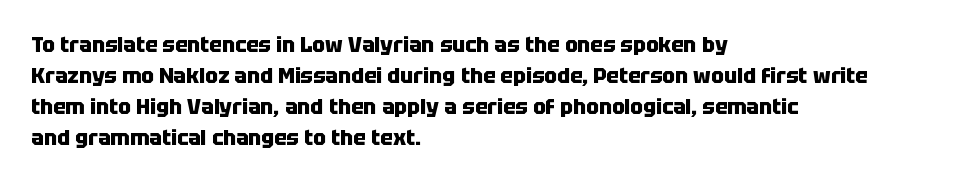
Q: Is the text bold? A: Yes.
Q: Is the text italic (slanted)? A: No, it is upright.
Q: Is the text underlined? A: No.
Q: How is the paragraph aligned? A: Left-aligned.
Q: Is the spacing between letters normal or unusually wide? A: Normal.
Q: Is the spacing between lines tight, normal or loose? A: Normal.
